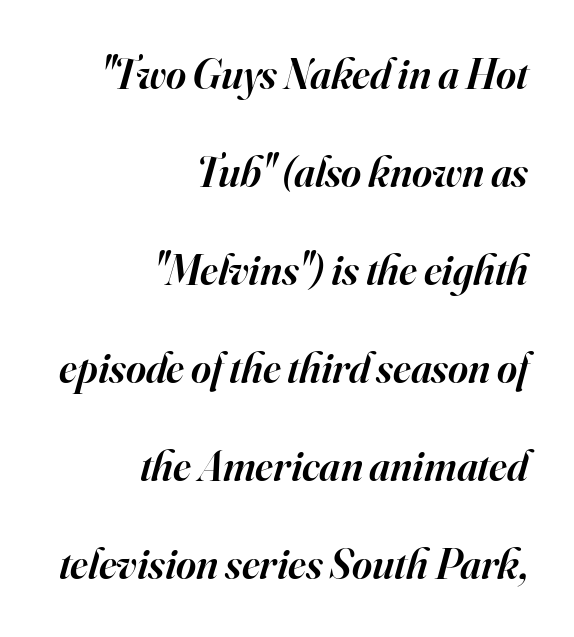
The type is set solid horizontally, with unmodified tracking. Honestly, there is no underline to notice here at all. The leading is generous, giving the passage an open texture. Serifs: yes, visible at the terminals of the letterforms. Summary of weight: moderately heavy, a semibold.
